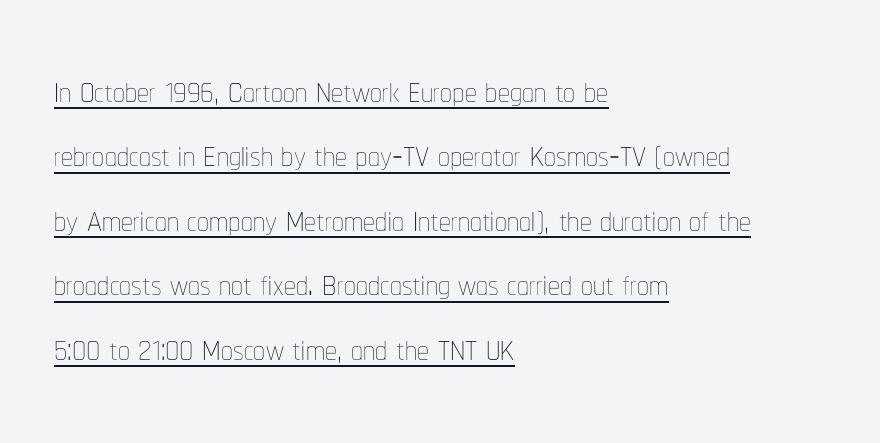
Regarding leading, the lines here are spaced in the standard way. Letters have the restrained weight of plain body copy at most. Leftover space on each line is placed entirely after the last word. The glyphs are accompanied by a horizontal stroke just below them. Tracking value appears to be zero — textbook default spacing. Posture: vertical.
